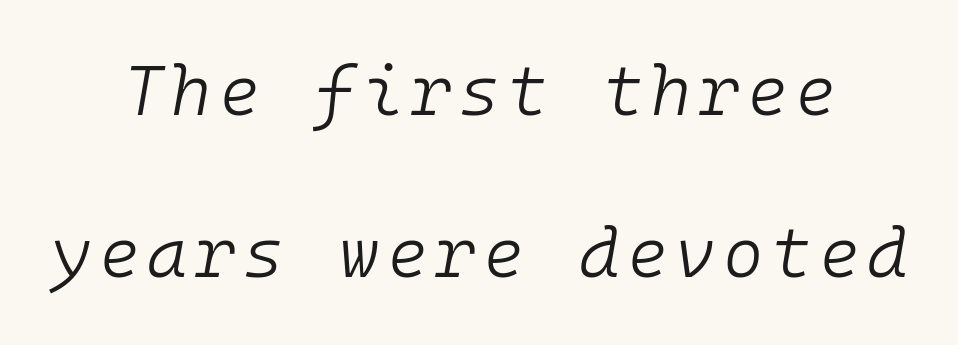
{"italic": "yes", "lean": "right", "slant_degrees": 10, "bold": "no", "weight": "light", "width": "normal", "stroke_contrast": "low", "x_height": "medium", "monospaced": "yes", "underline": "no", "align": "center", "line_spacing": "loose", "line_spacing_ratio": 2.35, "glyph_px": 69}
